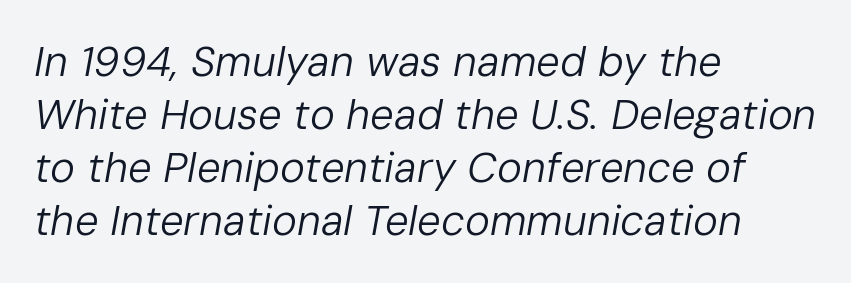
Check the space under the baseline: it is left empty. Where is the straight margin? On the left. Slanted lettering throughout. Leading matches the norm, producing a regular column. Looks like regular typesetting: each glyph gets only the width it needs. The horizontal fit of the characters is conventional and even.
